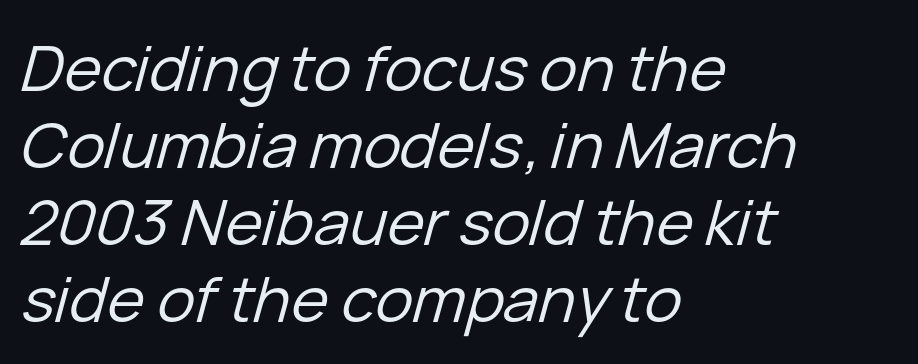
Q: Is the text bold? A: No.
Q: Is the text italic (slanted)? A: Yes, it leans right by about 15 degrees.
Q: Is the text underlined? A: No.
Q: How is the paragraph aligned? A: Left-aligned.
Q: Is the spacing between letters normal or unusually wide? A: Normal.
Q: Width (condensed, normal, or wide)? A: Normal.
Q: Stroke contrast? A: Low.
Q: x-height? A: Medium.
Q: Monospaced? A: No.
